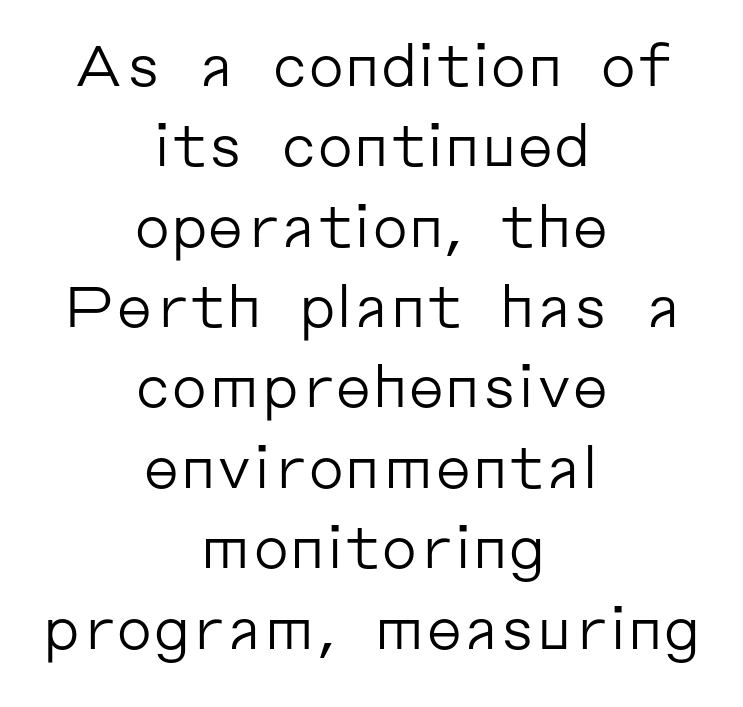
Plain, unruled lines of type. Quick note: not italic, upright. Here the glyphs are tracked normally, forming tight word shapes. Casual observation: everything's sitting right in the middle.
